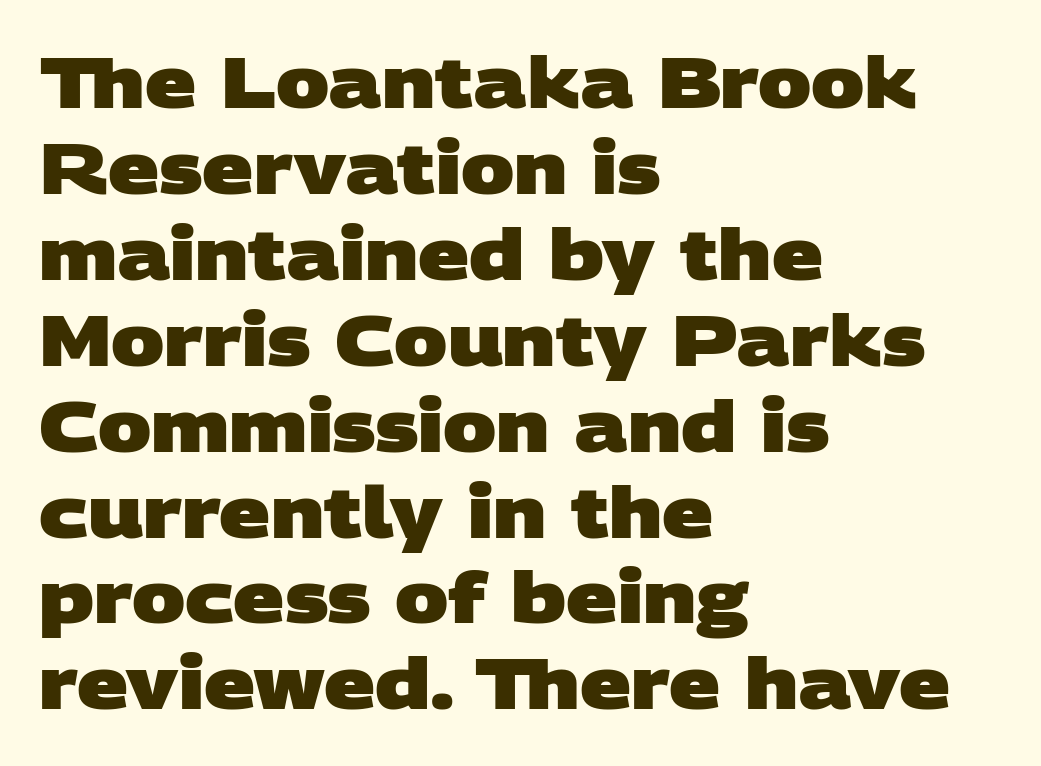
Q: Is the text bold? A: Yes.
Q: Is the typeface a serif or a sans-serif typeface? A: Sans-serif.
Q: Is the text underlined? A: No.
Q: How is the paragraph aligned? A: Left-aligned.
Q: Is the spacing between letters normal or unusually wide? A: Normal.
Q: Width (condensed, normal, or wide)? A: Wide.
Q: Stroke contrast? A: Low.
Q: x-height? A: Large.
Q: Monospaced? A: No.
